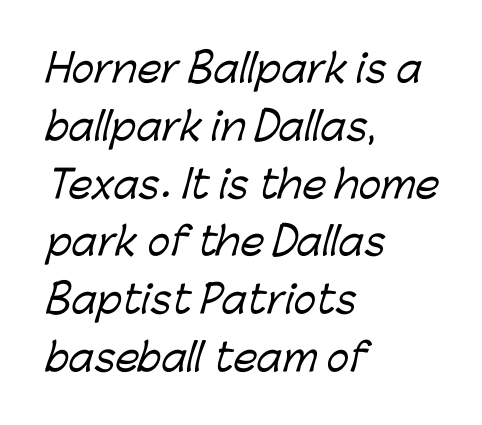
The image shows 38 px sans-serif type; set left-aligned, normal line spacing (1.52x), normal letter spacing, not underlined; low stroke contrast and a medium x-height.
